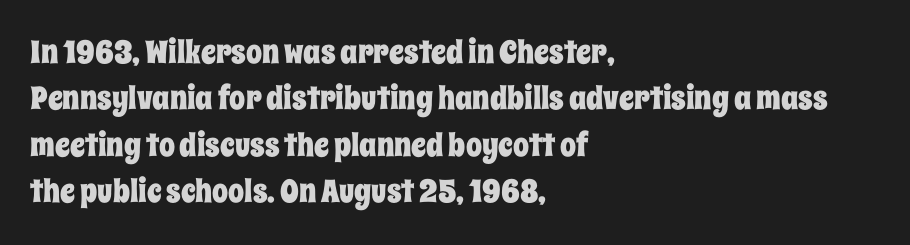
The image shows 32 px condensed type, upright; set left-aligned, normal line spacing (1.45x), normal letter spacing, not underlined; low stroke contrast and a large x-height.
